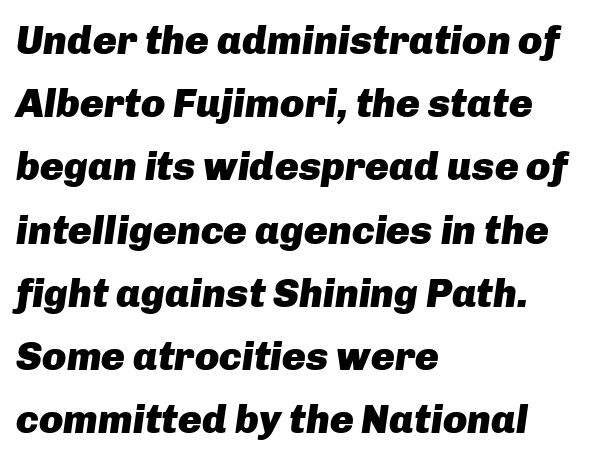
The specimen reads as italic at a glance. The setting favours the left margin, as ordinary paragraphs usually do. Clear beneath every line of the passage. Thick stems and heavy bowls — unmistakably bold.
